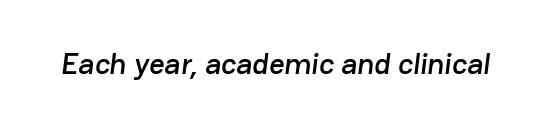
{"serif": "no", "width": "normal", "stroke_contrast": "low", "x_height": "medium", "monospaced": "no", "underline": "no", "letter_spacing": "normal", "letter_spacing_em": 0.0, "glyph_px": 30}
